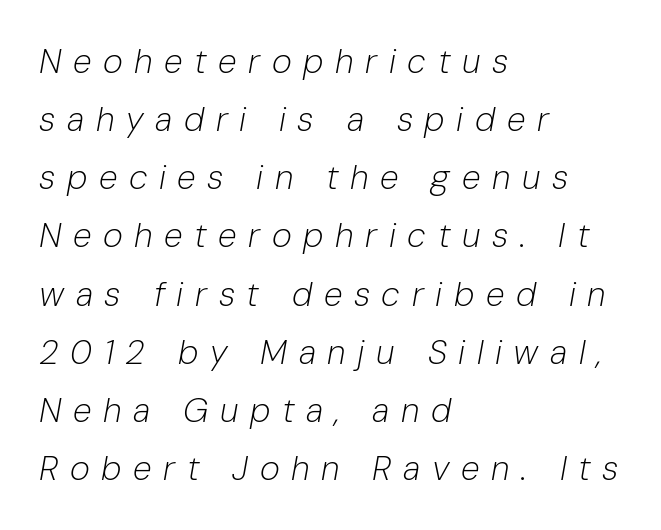
Q: Is the text bold? A: No.
Q: Is the text italic (slanted)? A: Yes, it leans right by about 10 degrees.
Q: Is the text underlined? A: No.
Q: How is the paragraph aligned? A: Left-aligned.
Q: Is the spacing between letters normal or unusually wide? A: Unusually wide.
Q: Width (condensed, normal, or wide)? A: Normal.
Q: Stroke contrast? A: Low.
Q: x-height? A: Medium.
Q: Monospaced? A: No.
